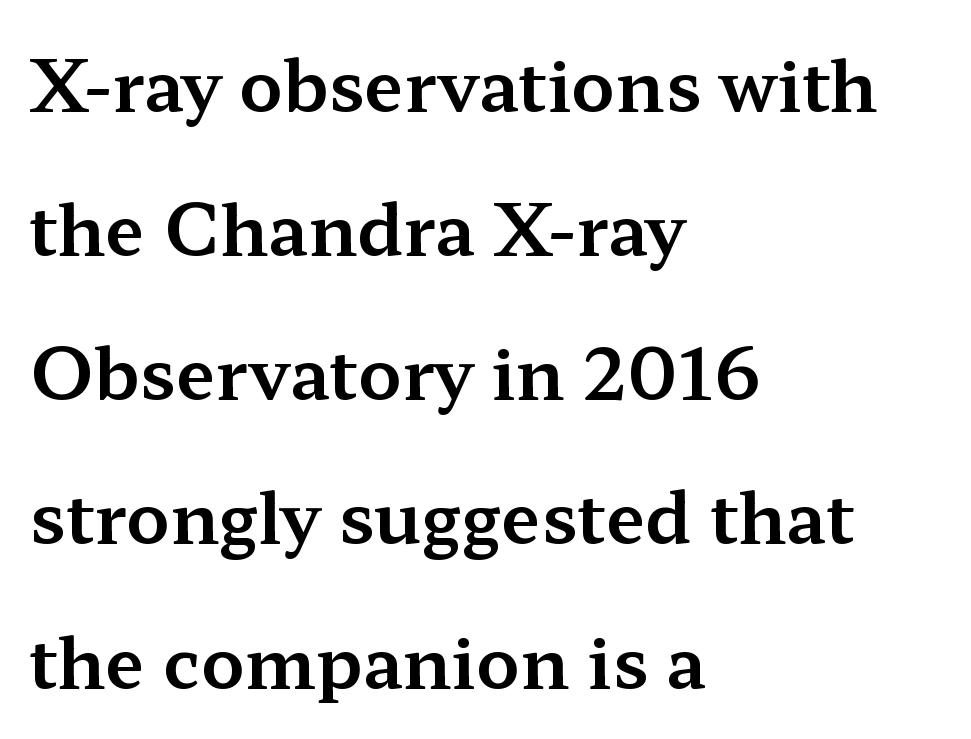
Varying glyph widths throughout — classic text-font behaviour. Glyph-to-glyph distance matches everyday printed text. A roman cut, with each character standing at attention. The typeface chosen for these lines features serifs.
